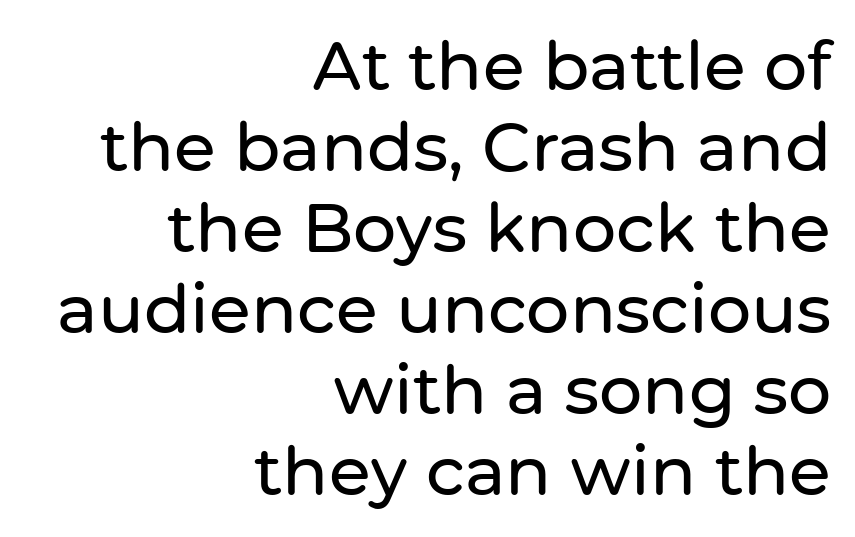
The image shows 68 px sans-serif type, upright; set right-aligned, line spacing 1.19x, normal letter spacing, not underlined; low stroke contrast and a medium x-height.
